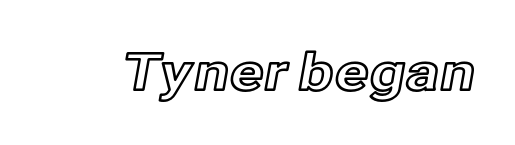
Just letters on the line, the space beneath them empty. The passage shown is typed in a proportional face where columns would drift. Is the letter spacing exaggerated? No — it looks like the ordinary default.
